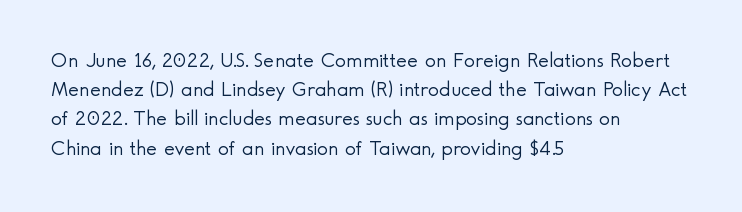
Q: Is the text bold? A: No.
Q: Is the text italic (slanted)? A: No, it is upright.
Q: Is the text underlined? A: No.
Q: How is the paragraph aligned? A: Left-aligned.
Q: Is the spacing between letters normal or unusually wide? A: Normal.
Q: Is the spacing between lines tight, normal or loose? A: Normal.
